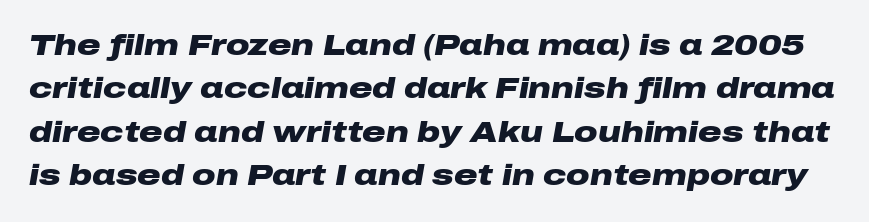
The axis of the letterforms is tilted away from vertical. Each letter keeps its own natural width here, so spacing adapts to shape. Compared with typical body copy, the letter spacing here is the same. Compared with an ordinary text face, these strokes are far heavier — a full bold. Evenly set lines give the paragraph a standard silhouette.
